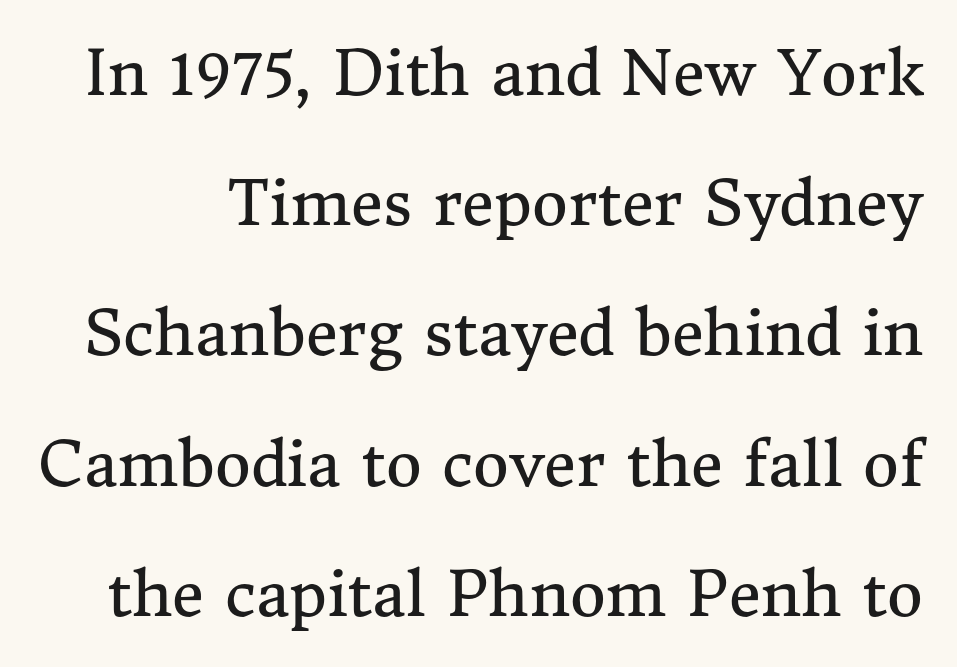
Q: Is the text bold? A: No.
Q: Is the text italic (slanted)? A: No, it is upright.
Q: Is the typeface a serif or a sans-serif typeface? A: Serif.
Q: Is the text underlined? A: No.
Q: Is the spacing between letters normal or unusually wide? A: Normal.
Q: Is the spacing between lines tight, normal or loose? A: Loose.
Q: Width (condensed, normal, or wide)? A: Normal.
Q: Stroke contrast? A: Medium.
Q: x-height? A: Medium.
Q: Monospaced? A: No.
